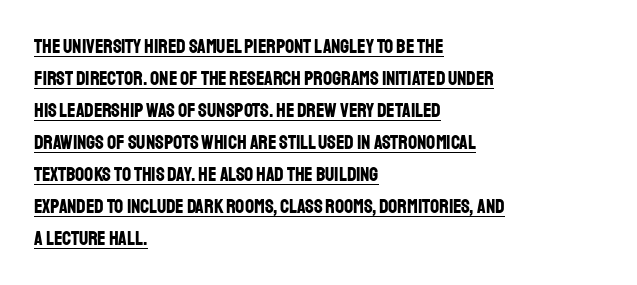
I'd describe the lettering as bold — thick and assertive. Decoration check: the copy is underlined. The block of text has a typical density, with ordinary space between rows. The letters stand upright; this is a roman face. The setting favours the left margin, as ordinary paragraphs usually do. The passage shown has conventional tracking throughout.
